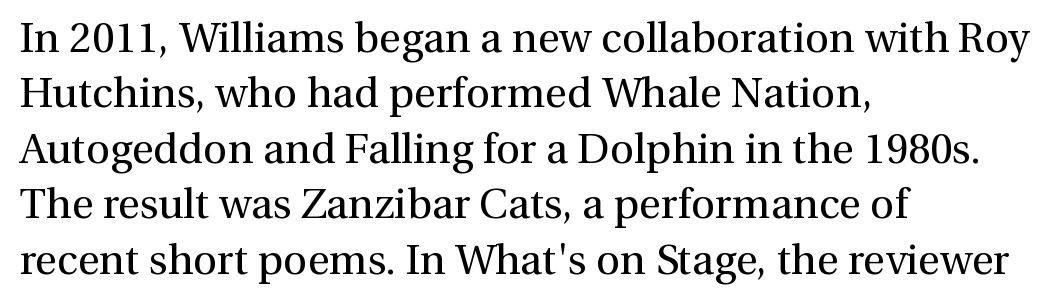
Q: Is the text bold? A: No.
Q: Is the text italic (slanted)? A: No, it is upright.
Q: Is the typeface a serif or a sans-serif typeface? A: Serif.
Q: Is the text underlined? A: No.
Q: How is the paragraph aligned? A: Left-aligned.
Q: Is the spacing between letters normal or unusually wide? A: Normal.
Q: Is the spacing between lines tight, normal or loose? A: Normal.
Q: Width (condensed, normal, or wide)? A: Normal.
Q: Stroke contrast? A: Medium.
Q: x-height? A: Medium.
Q: Monospaced? A: No.
